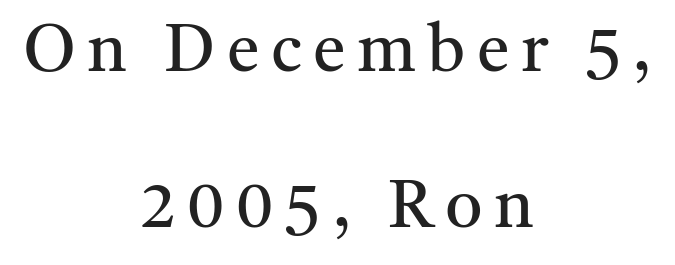
Beneath every word, the page is bare. Observe the serifs anchoring each vertical stroke in this sample. A typesetter would mark this as roman, not italic. Varying glyph widths throughout — classic text-font behaviour. This rendering uses center alignment, leaving both contours irregular but symmetric.
